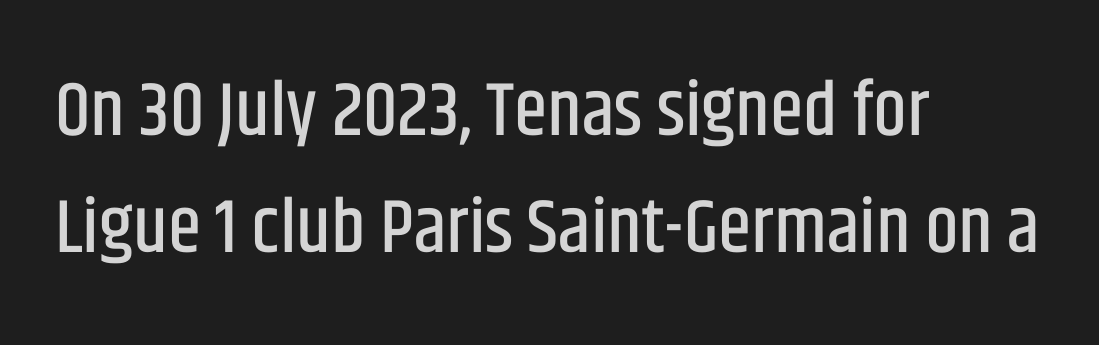
Q: Is the text italic (slanted)? A: No, it is upright.
Q: Is the typeface a serif or a sans-serif typeface? A: Sans-serif.
Q: Is the text underlined? A: No.
Q: How is the paragraph aligned? A: Left-aligned.
Q: Is the spacing between letters normal or unusually wide? A: Normal.
Q: Is the spacing between lines tight, normal or loose? A: Normal.
Q: Width (condensed, normal, or wide)? A: Condensed.
Q: Stroke contrast? A: Low.
Q: x-height? A: Large.
Q: Monospaced? A: No.
